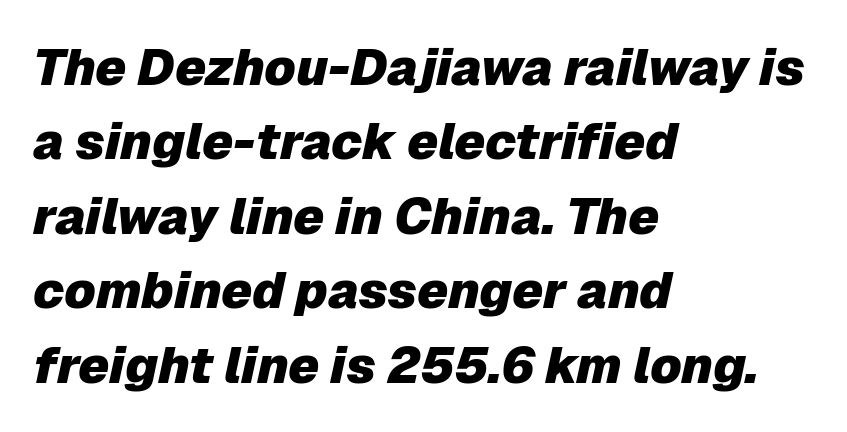
The face used here is proportionally spaced, like ordinary book or web type. Letter spacing: default. Thick stems and heavy bowls — unmistakably bold. Honestly, the row spacing looks completely unremarkable. This sample is left-justified, so line endings fall wherever the words run out. Notice how the stems are inclined rather than vertical — that's the hallmark of italics.
